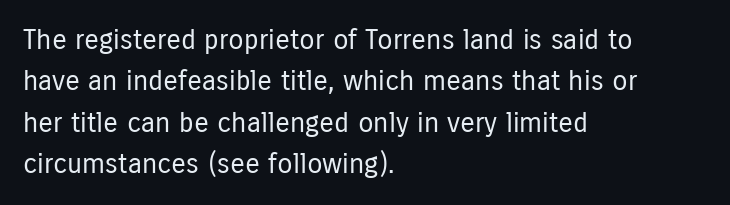
Vertical strokes here are truly vertical. Baseline-to-baseline distance is the conventional proportion of letter height. The letters sit at their default tracking, neither squeezed nor spread. This rendering features lettering with no underline.
